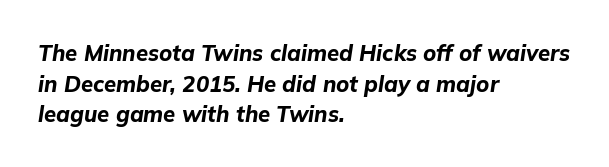
The image shows 22 px bold type, italic (leaning right); set left-aligned, normal line spacing (1.39x), normal letter spacing, not underlined.
